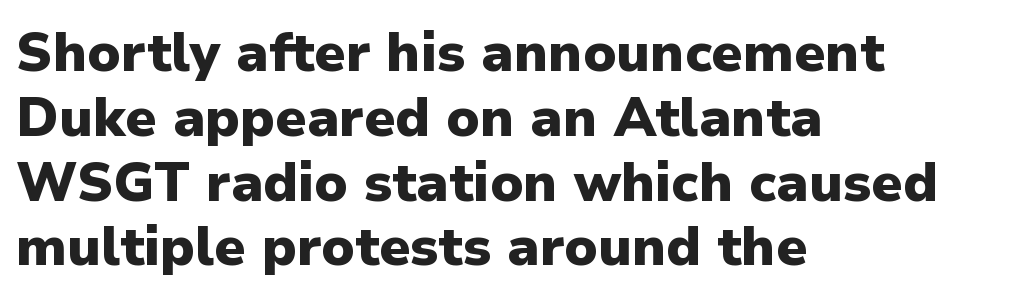
{"serif": "no", "italic": "no", "bold": "yes", "weight": "heavy", "width": "normal", "stroke_contrast": "low", "x_height": "medium", "monospaced": "no", "underline": "no", "align": "left", "line_spacing_ratio": 1.2, "letter_spacing": "normal", "letter_spacing_em": 0.0, "glyph_px": 54}
